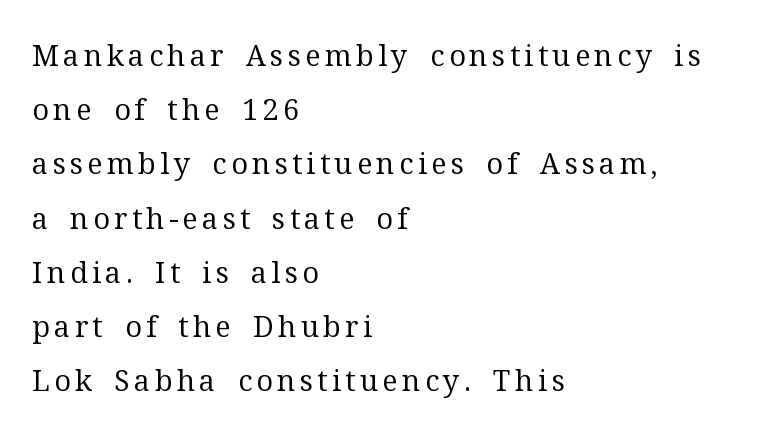
Q: Is the text bold? A: No.
Q: Is the text italic (slanted)? A: No, it is upright.
Q: Is the typeface a serif or a sans-serif typeface? A: Serif.
Q: Is the text underlined? A: No.
Q: How is the paragraph aligned? A: Left-aligned.
Q: Width (condensed, normal, or wide)? A: Normal.
Q: Stroke contrast? A: Medium.
Q: x-height? A: Medium.
Q: Monospaced? A: No.
